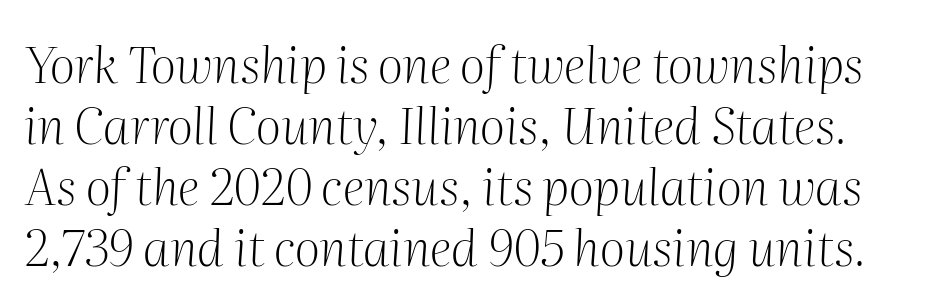
The image shows 50 px light serif type, italic (leaning right); set line spacing 1.22x, normal letter spacing, not underlined; medium stroke contrast and a medium x-height.
